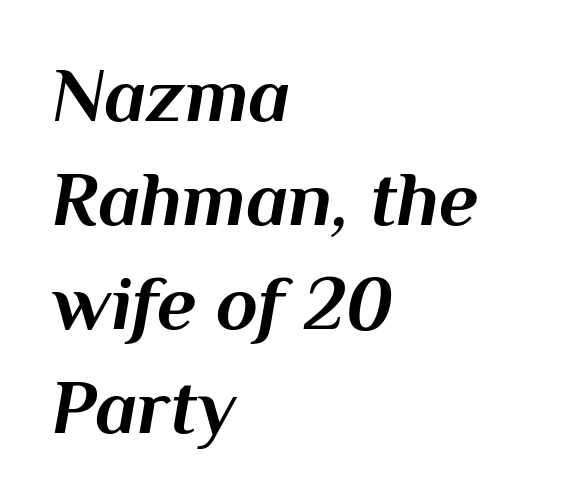
The image shows 77 px bold type, italic (leaning right); set left-aligned, normal line spacing (1.35x), normal letter spacing, not underlined; medium stroke contrast and a medium x-height.
